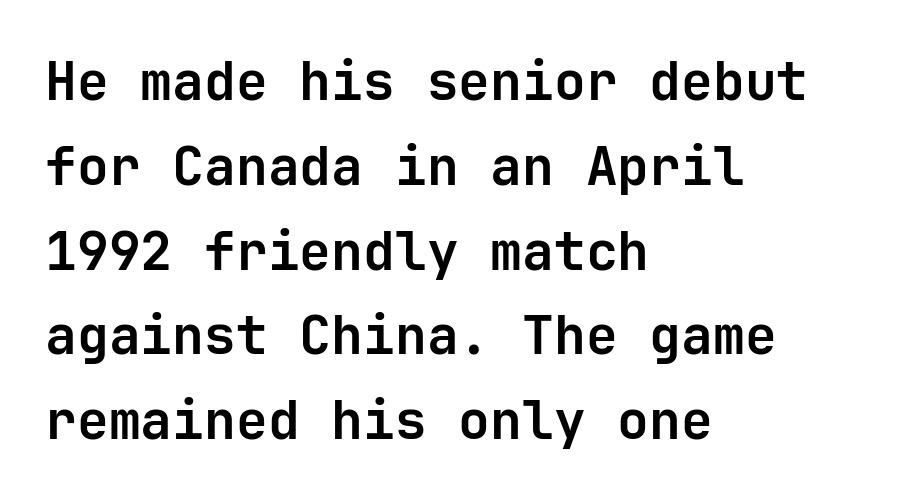
Emphasis by weight is at full strength: bold. Quick note: interline space is typical. These lines are rendered in a fixed-pitch font. Honestly, there is no underline to notice here at all. Observe the absence of serifs on each vertical stroke in this sample.
